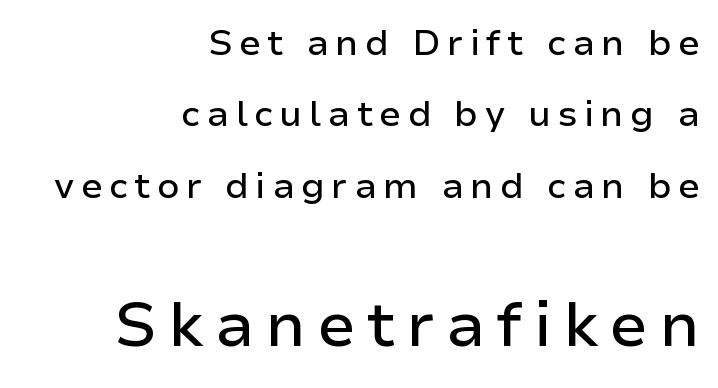
The image shows 63 px sans-serif type, upright; set right-aligned, loose line spacing (1.98x), not underlined; the second (bottom) block is 1.75x larger; low stroke contrast and a medium x-height.
